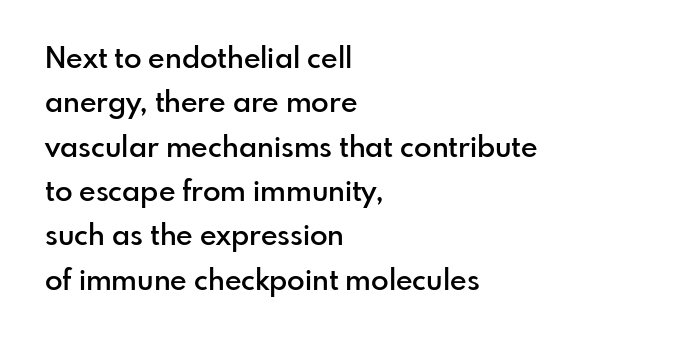
The image shows 29 px semibold sans-serif type, upright; set left-aligned, normal line spacing (1.53x), normal letter spacing, not underlined; low stroke contrast and a small x-height.
